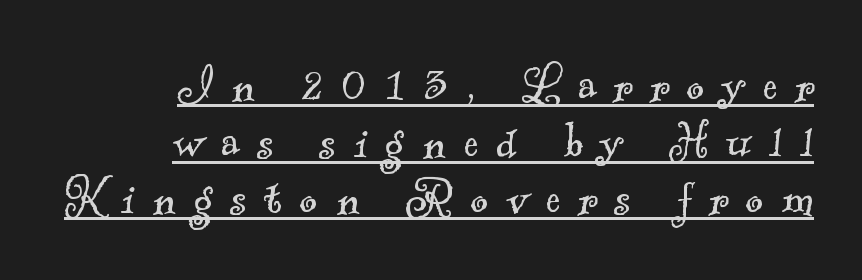
Successive baselines arrive quickly, one right under another. This reads as an unemphasized weight, regular at the heaviest. The ragged edge is on the left, which tells us the setting is flush right. The characters display serif detailing at their extremities. Here the glyphs are tracked loosely, breaking word shapes into spaced letters.
